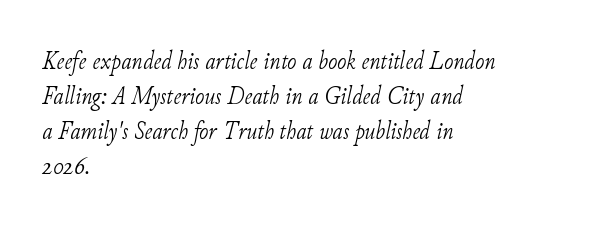
The ragged edge is on the right, which tells us the setting is flush left. Plain, unruled lines of type. Designer's note — italics engaged. The block of text has a typical density, with ordinary space between rows. No letter is thick-stroked: the sample isn't bold.
